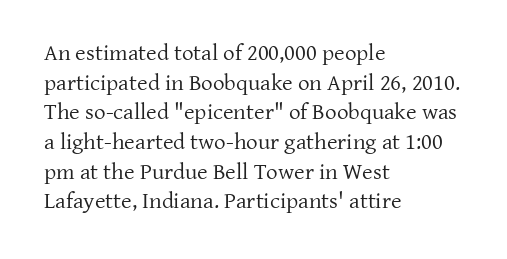
The image shows 23 px text type, upright; set left-aligned, normal line spacing (1.29x), normal letter spacing, not underlined.
